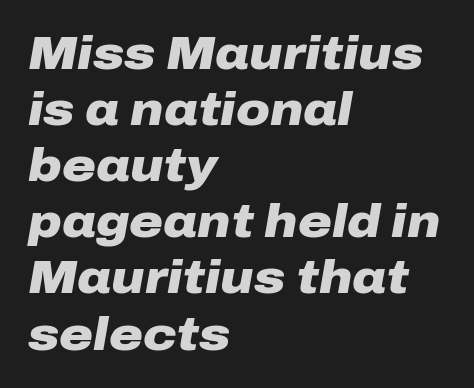
Q: Is the text bold? A: Yes.
Q: Is the text italic (slanted)? A: Yes, it leans right by about 10 degrees.
Q: Is the text underlined? A: No.
Q: How is the paragraph aligned? A: Left-aligned.
Q: Is the spacing between letters normal or unusually wide? A: Normal.
Q: Width (condensed, normal, or wide)? A: Wide.
Q: Stroke contrast? A: Low.
Q: x-height? A: Medium.
Q: Monospaced? A: No.
